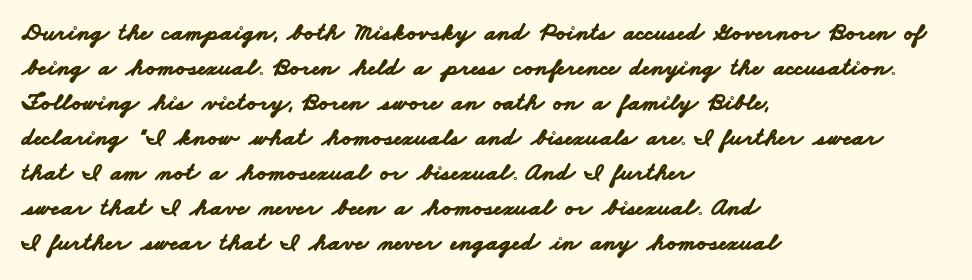
Q: Is the text bold? A: Yes.
Q: Is the text underlined? A: No.
Q: How is the paragraph aligned? A: Left-aligned.
Q: Is the spacing between letters normal or unusually wide? A: Normal.
Q: Is the spacing between lines tight, normal or loose? A: Normal.
